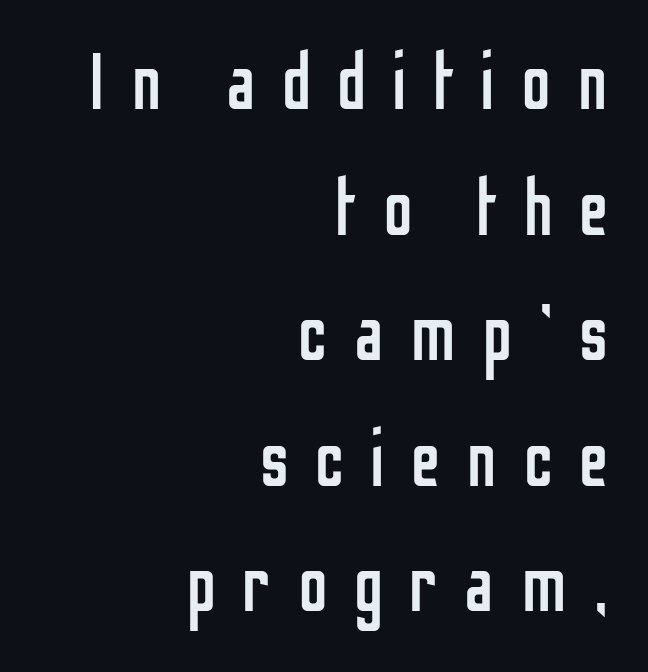
Q: Is the text bold? A: No.
Q: Is the text italic (slanted)? A: No, it is upright.
Q: Is the typeface a serif or a sans-serif typeface? A: Sans-serif.
Q: Is the text underlined? A: No.
Q: How is the paragraph aligned? A: Right-aligned.
Q: Is the spacing between letters normal or unusually wide? A: Unusually wide.
Q: Is the spacing between lines tight, normal or loose? A: Normal.
Q: Width (condensed, normal, or wide)? A: Condensed.
Q: Stroke contrast? A: Low.
Q: x-height? A: Medium.
Q: Monospaced? A: No.
